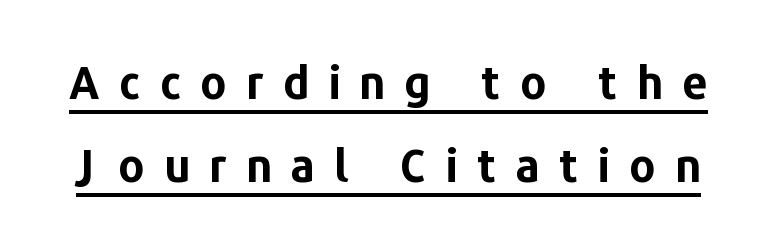
{"serif": "no", "italic": "no", "bold": "yes", "weight": "bold", "width": "normal", "stroke_contrast": "low", "x_height": "medium", "monospaced": "no", "underline": "yes", "line_spacing_ratio": 1.85, "letter_spacing": "wide", "letter_spacing_em": 0.42, "glyph_px": 45}
